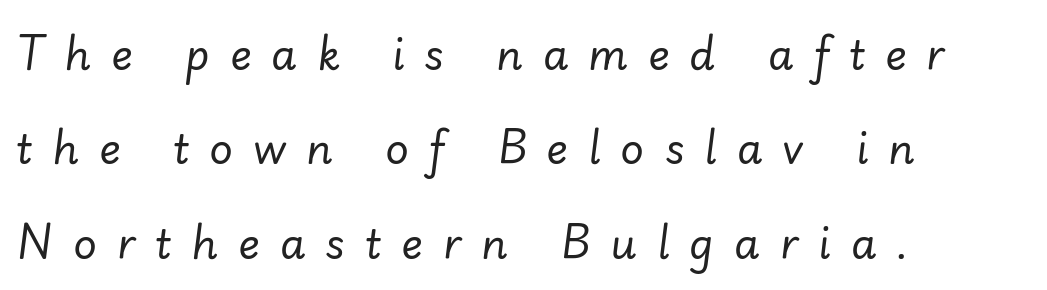
Inter-character spacing is expanded well beyond the font's built-in metrics. Letters rest on an invisible, unmarked baseline. The space between consecutive lines is lavish. Horizontally, the lines are justified to the leading edge only. Ink coverage per letter is moderate at most.
